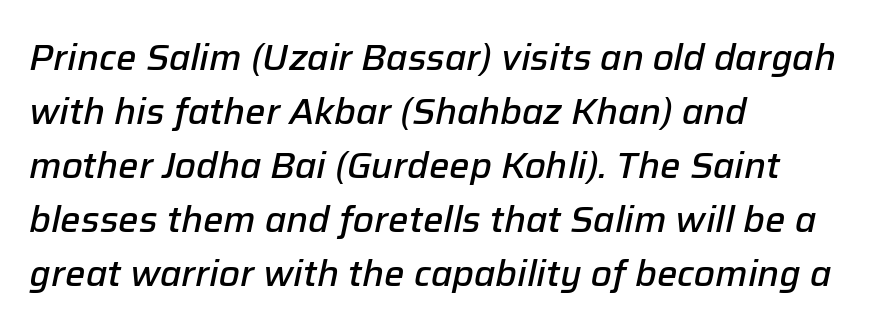
The image shows 36 px semibold type, italic (leaning right); set left-aligned, normal line spacing (1.5x), normal letter spacing, not underlined; low stroke contrast and a medium x-height.
